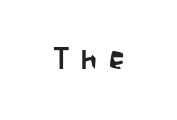
Q: Is the text italic (slanted)? A: No, it is upright.
Q: Is the typeface a serif or a sans-serif typeface? A: Sans-serif.
Q: Is the text underlined? A: No.
Q: Is the spacing between letters normal or unusually wide? A: Unusually wide.
Q: Width (condensed, normal, or wide)? A: Condensed.
Q: Stroke contrast? A: Low.
Q: x-height? A: Large.
Q: Monospaced? A: No.
